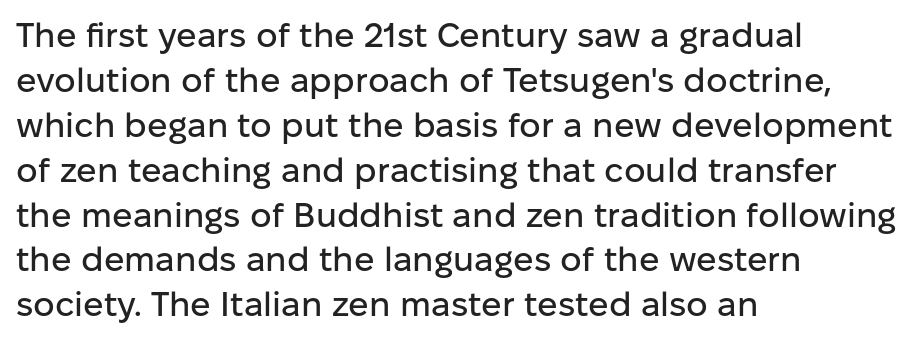
Q: Is the text italic (slanted)? A: No, it is upright.
Q: Is the typeface a serif or a sans-serif typeface? A: Sans-serif.
Q: Is the text underlined? A: No.
Q: How is the paragraph aligned? A: Left-aligned.
Q: Is the spacing between letters normal or unusually wide? A: Normal.
Q: Is the spacing between lines tight, normal or loose? A: Normal.
Q: Width (condensed, normal, or wide)? A: Normal.
Q: Stroke contrast? A: Low.
Q: x-height? A: Medium.
Q: Monospaced? A: No.
